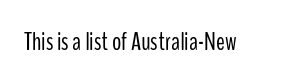
{"italic": "no", "bold": "no", "underline": "no", "letter_spacing": "normal", "letter_spacing_em": 0.0, "glyph_px": 26}
